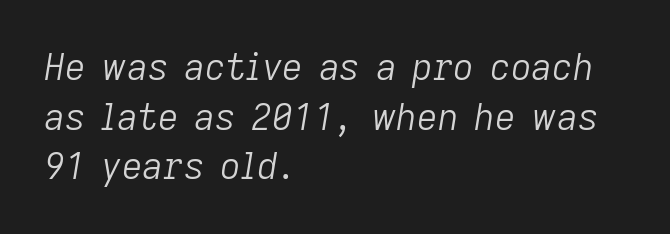
These lines stack with their left ends in a neat column. The rendering keeps characters at their native spacing. You could not count columns in this text — the font is proportionally spaced. Caption: face not bold, strokes unweighted. The leading is moderate, giving the passage an even texture. Compared with ordinary roman type, these characters are visibly tilted.
